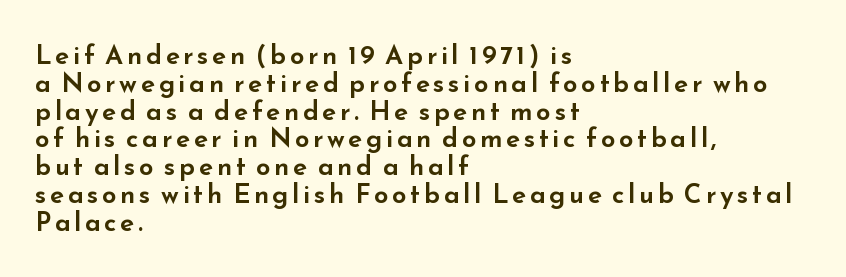
Q: Is the text italic (slanted)? A: No, it is upright.
Q: Is the text underlined? A: No.
Q: How is the paragraph aligned? A: Left-aligned.
Q: Is the spacing between lines tight, normal or loose? A: Tight.
